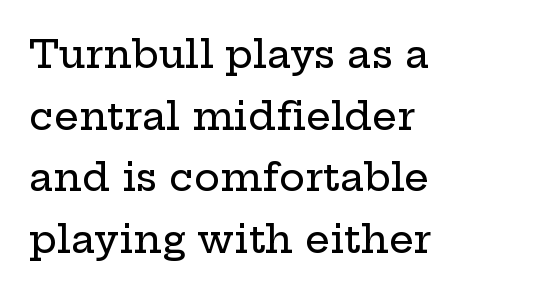
Q: Is the text italic (slanted)? A: No, it is upright.
Q: Is the typeface a serif or a sans-serif typeface? A: Serif.
Q: Is the text underlined? A: No.
Q: How is the paragraph aligned? A: Left-aligned.
Q: Is the spacing between letters normal or unusually wide? A: Normal.
Q: Is the spacing between lines tight, normal or loose? A: Normal.
Q: Width (condensed, normal, or wide)? A: Wide.
Q: Stroke contrast? A: Low.
Q: x-height? A: Medium.
Q: Monospaced? A: No.
